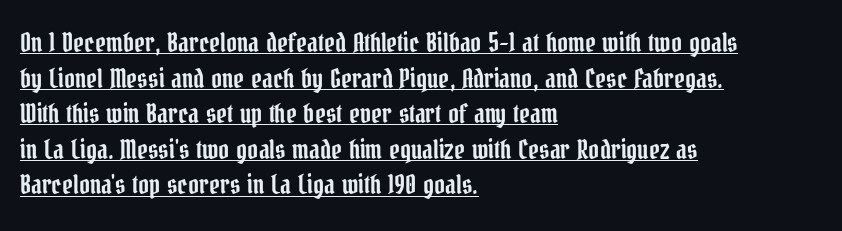
These characters rest on top of a visible drawn line. Summary of vertical rhythm: regular, with standard interline spacing. A classic flush-left, rag-right setting is used for this passage. The typography opts for an upright posture over an oblique one. You could call the tracking neutral — neither tight nor loose.
